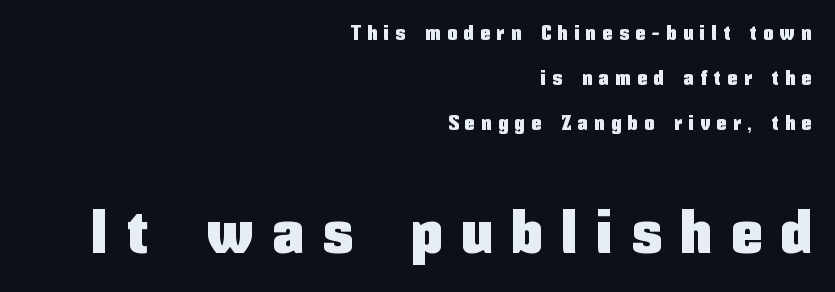
{"serif": "no", "italic": "no", "width": "condensed", "stroke_contrast": "low", "x_height": "medium", "monospaced": "no", "underline": "no", "align": "right", "line_spacing": "loose", "line_spacing_ratio": 2.25, "letter_spacing": "wide", "letter_spacing_em": 0.34, "larger_block": "second", "size_ratio": 3.0, "glyph_px": 60}
